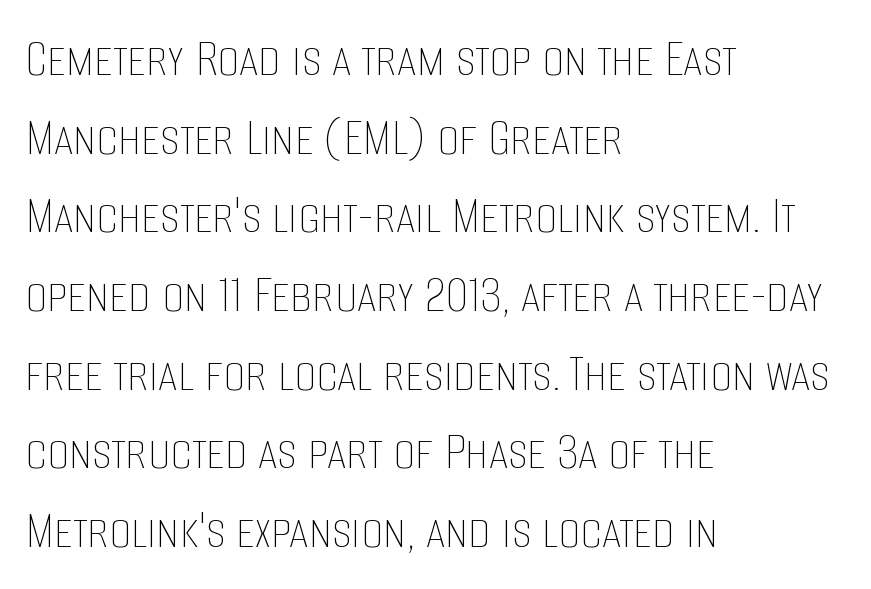
{"italic": "no", "bold": "no", "weight": "thin", "width": "condensed", "stroke_contrast": "low", "x_height": "large", "monospaced": "no", "underline": "no", "align": "left", "line_spacing": "normal", "line_spacing_ratio": 1.43, "letter_spacing": "normal", "letter_spacing_em": 0.0, "glyph_px": 55}
